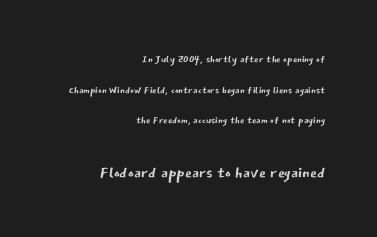
Line ends are locked; line starts wander. The passage shown begins with its smaller block and ends with its larger one. Horizontal bands of white between lines are thick stripes. Letter spacing: default.
